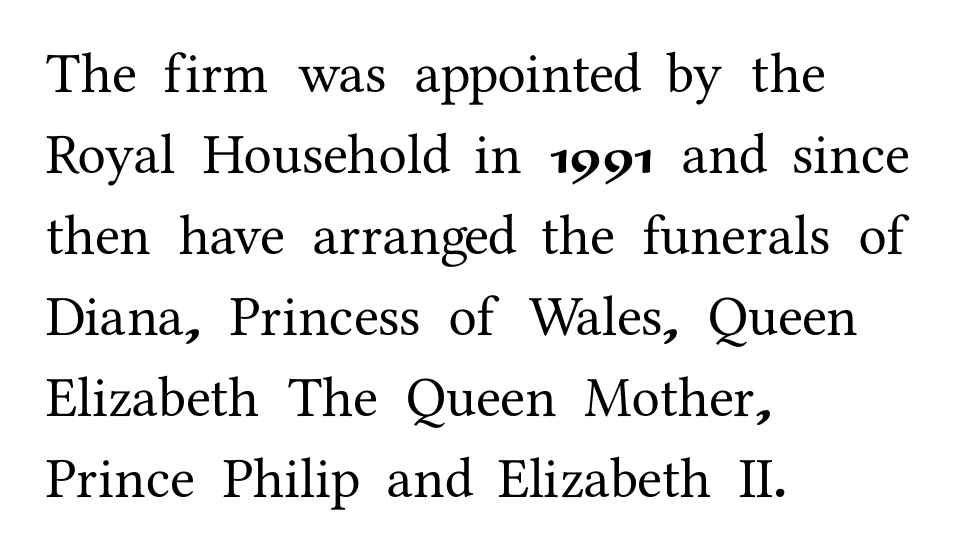
This rendering uses left alignment, leaving the right contour irregular. This sample uses plain, unmodified letter spacing. This is the regular roman posture of the typeface. The vertical gap from one line to the next is medium. Look at the bottom of the vertical strokes: they flare into serifs here.
